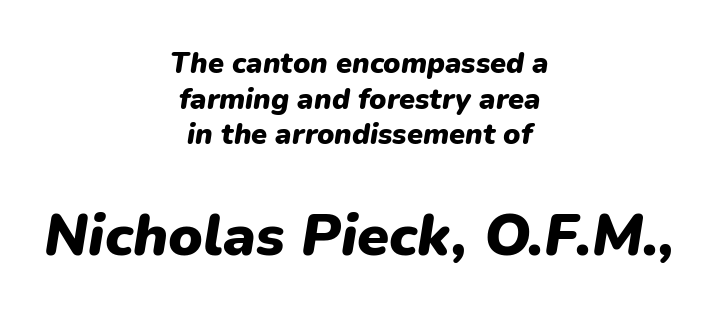
Q: Is the text bold? A: Yes.
Q: Is the text italic (slanted)? A: Yes, it leans right by about 9 degrees.
Q: Is the text underlined? A: No.
Q: How is the paragraph aligned? A: Centered.
Q: Is the spacing between letters normal or unusually wide? A: Normal.
Q: Which block of text is set in a larger size, the first (top) or the second (bottom)? A: The second (bottom) one.
Q: Width (condensed, normal, or wide)? A: Normal.
Q: Stroke contrast? A: Low.
Q: x-height? A: Medium.
Q: Monospaced? A: No.
